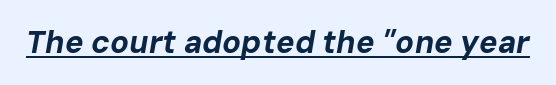
{"italic": "yes", "lean": "right", "slant_degrees": 10, "bold": "yes", "weight": "bold", "width": "normal", "stroke_contrast": "low", "x_height": "medium", "monospaced": "no", "underline": "yes", "letter_spacing": "normal", "letter_spacing_em": 0.0, "glyph_px": 31}
